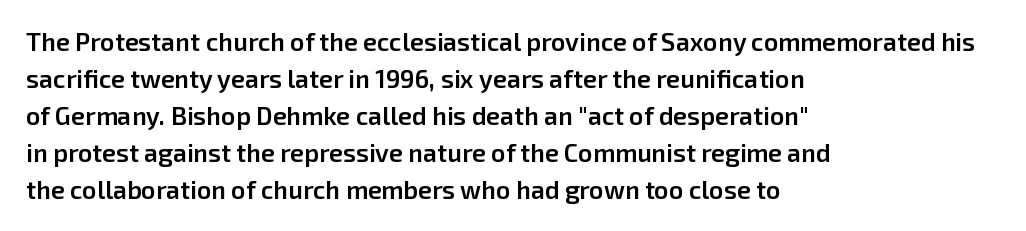
The image shows 25 px text type, upright; set left-aligned, normal line spacing (1.48x), normal letter spacing, not underlined.
